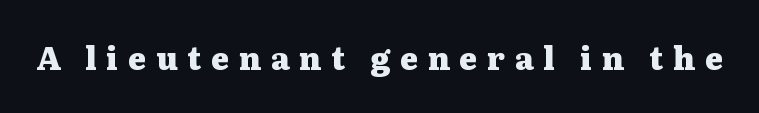
Q: Is the text bold? A: Yes.
Q: Is the text italic (slanted)? A: No, it is upright.
Q: Is the typeface a serif or a sans-serif typeface? A: Serif.
Q: Is the text underlined? A: No.
Q: Is the spacing between letters normal or unusually wide? A: Unusually wide.
Q: Width (condensed, normal, or wide)? A: Wide.
Q: Stroke contrast? A: Medium.
Q: x-height? A: Medium.
Q: Monospaced? A: No.
